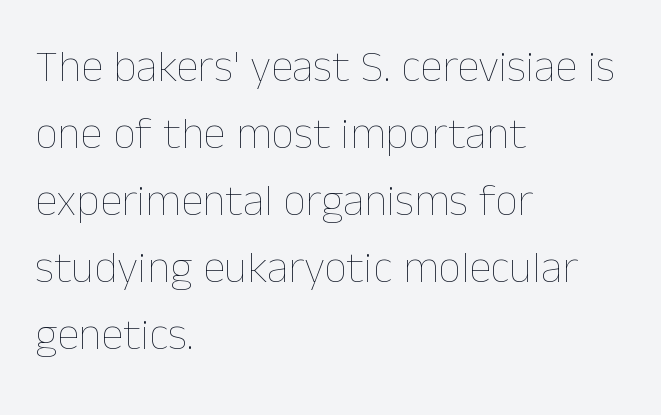
The image shows 45 px thin type, upright; set left-aligned, normal line spacing (1.49x), normal letter spacing, not underlined; low stroke contrast and a medium x-height.
